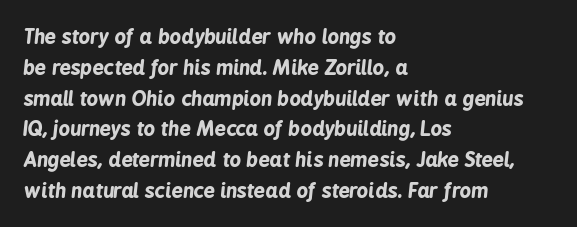
Notice how the stems are inclined rather than vertical — that's the hallmark of italics. Short note: letters normally spaced. Check the space under the baseline: it is left empty. Notice how thick the strokes are: this is what a full bold looks like.
